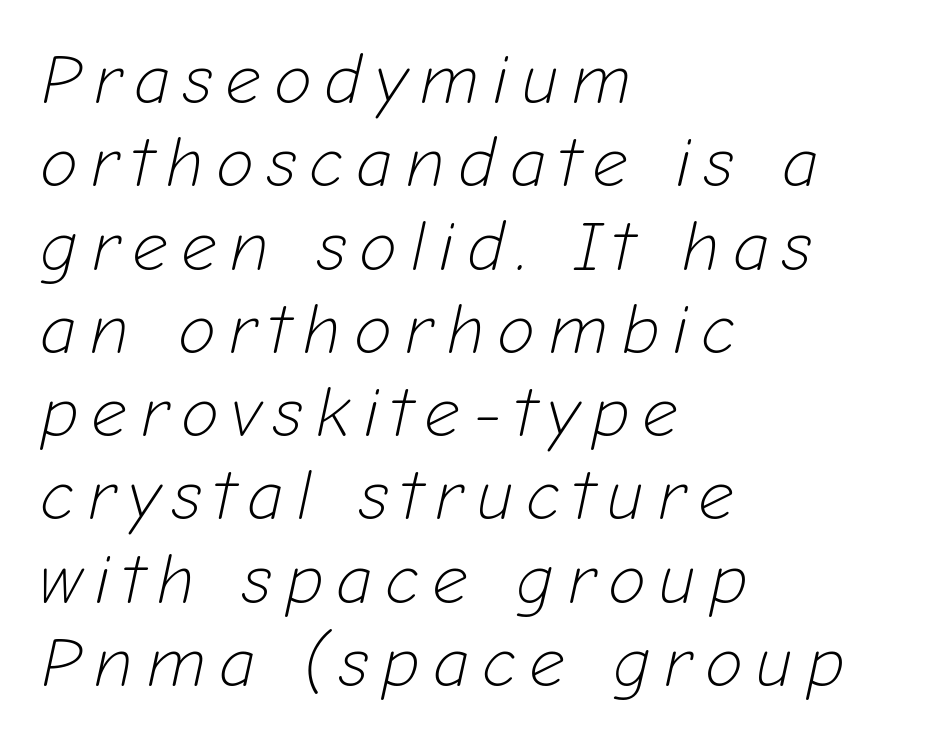
{"italic": "yes", "lean": "right", "slant_degrees": 12, "bold": "no", "weight": "light", "width": "normal", "stroke_contrast": "low", "x_height": "medium", "monospaced": "no", "underline": "no", "align": "left", "line_spacing_ratio": 1.19, "glyph_px": 70}
